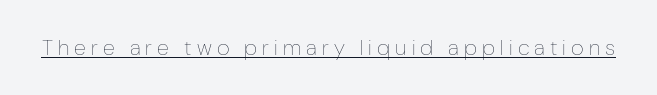
{"italic": "no", "bold": "no", "underline": "yes", "letter_spacing": "wide", "letter_spacing_em": 0.23, "glyph_px": 22}
